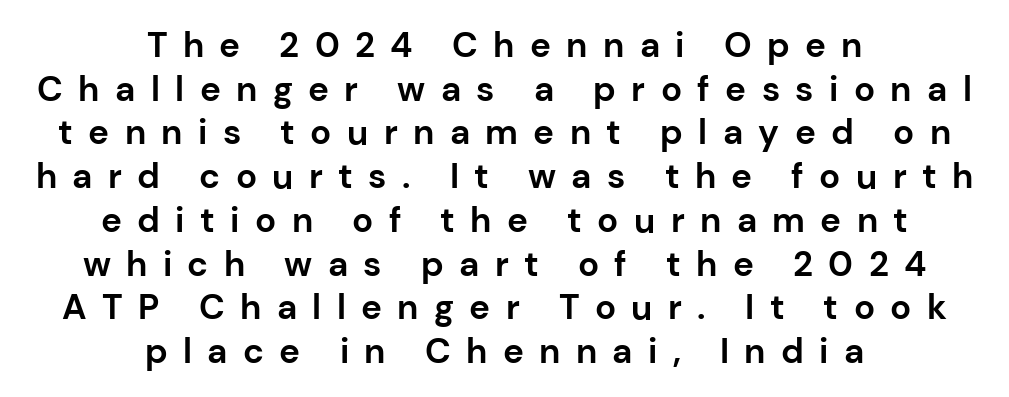
The tracking reads as deliberately expanded to a designer's eye. Does the lettering tilt? It doesn't — this is upright. Baseline-to-baseline distance is the conventional proportion of letter height. This sample has the flowing, uneven cadence of proportional lettering.
